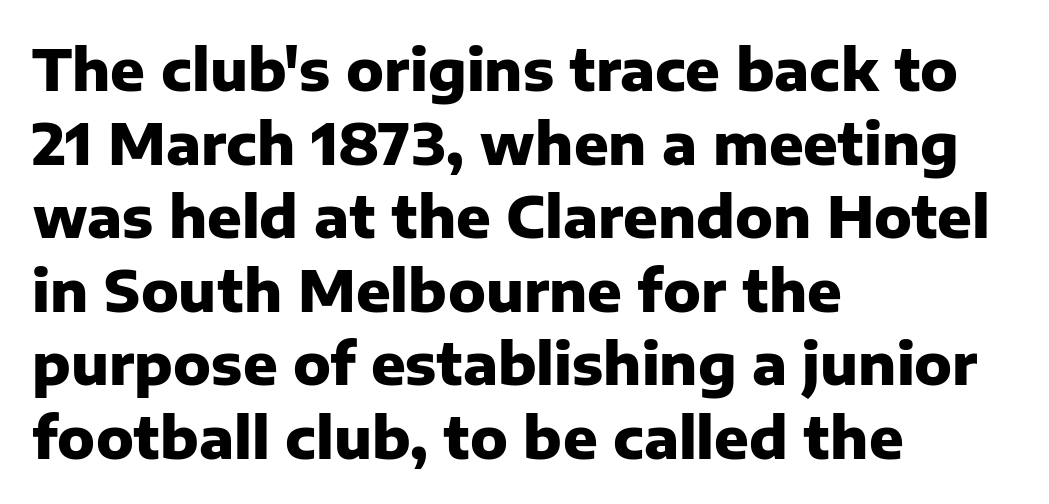
The image shows 57 px heavy sans-serif type, upright; set left-aligned, normal line spacing (1.29x), normal letter spacing, not underlined; low stroke contrast and a medium x-height.
